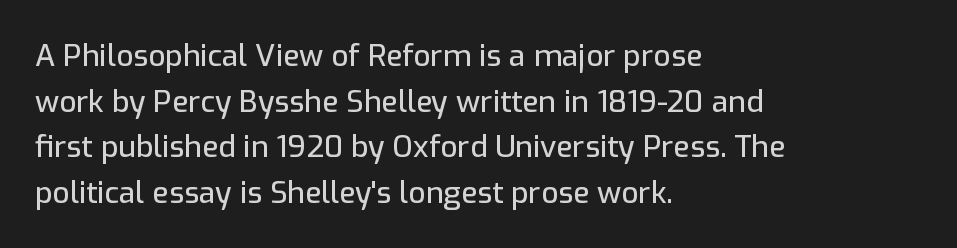
The image shows 30 px sans-serif type, upright; set left-aligned, normal line spacing (1.52x), normal letter spacing, not underlined; low stroke contrast and a medium x-height.
